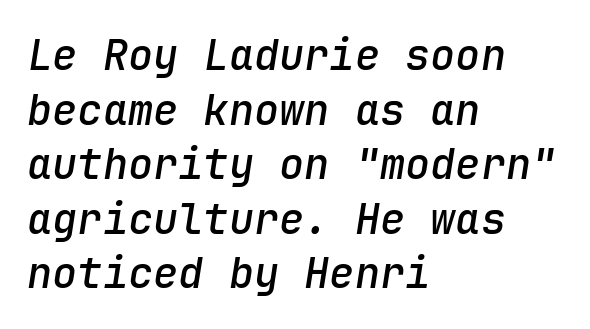
Students, this is semibold: more ink than regular, less than bold. Here the glyphs are tracked normally, forming tight word shapes. Every character here occupies the same horizontal width, giving the sample a typewriter-like rhythm. A classic flush-left, rag-right setting is used for this passage. Normally led — the rows are evenly, conventionally spaced. Slant detected: the letters are inclined.
